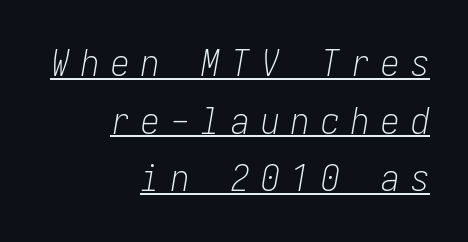
{"italic": "yes", "lean": "right", "slant_degrees": 10, "bold": "no", "weight": "light", "width": "condensed", "stroke_contrast": "low", "x_height": "medium", "underline": "yes", "align": "right", "line_spacing": "normal", "line_spacing_ratio": 1.56, "letter_spacing": "wide", "letter_spacing_em": 0.31, "glyph_px": 37}
